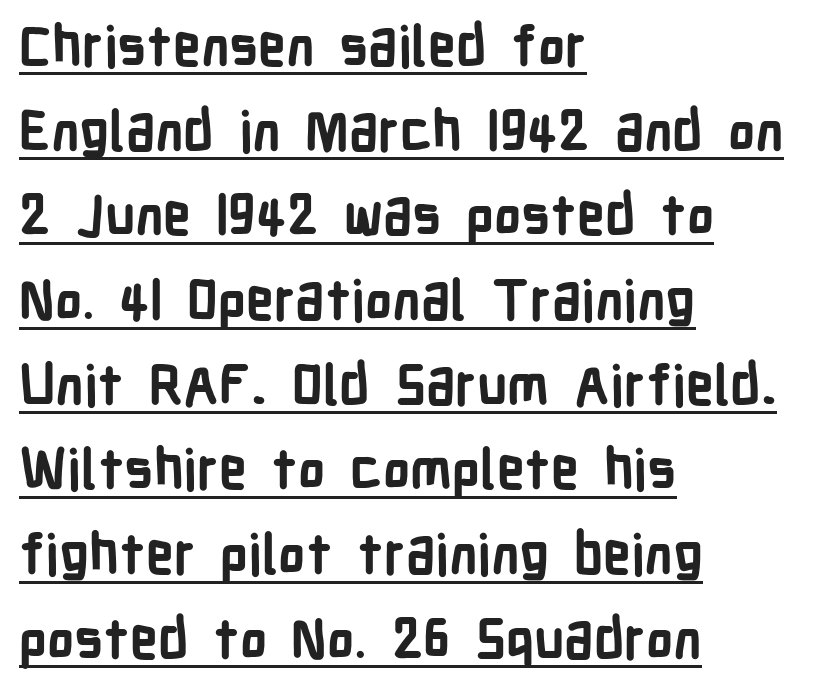
Looks like regular typesetting: each glyph gets only the width it needs. Notice how a bar underscores the lettering throughout. This sample keeps an unexceptional amount of space between lines. Each letter's strokes conclude bluntly, with no projecting serifs. The letters stand upright; this is a roman face.
